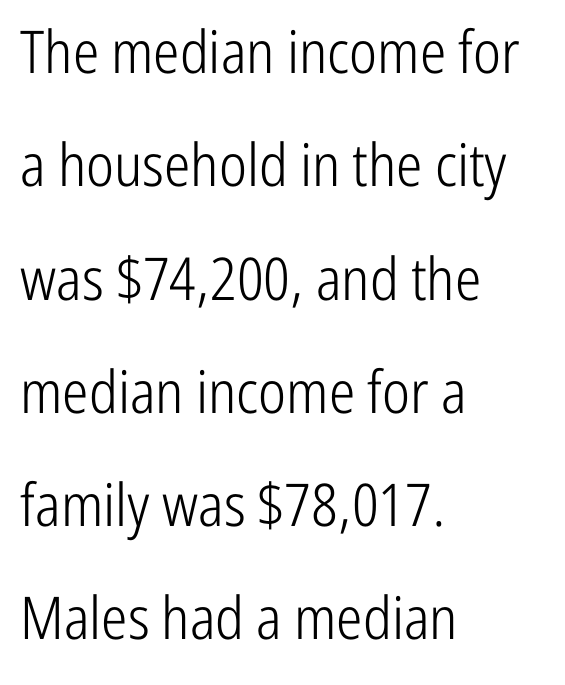
Q: Is the text bold? A: No.
Q: Is the text italic (slanted)? A: No, it is upright.
Q: Is the typeface a serif or a sans-serif typeface? A: Sans-serif.
Q: Is the text underlined? A: No.
Q: How is the paragraph aligned? A: Left-aligned.
Q: Is the spacing between letters normal or unusually wide? A: Normal.
Q: Is the spacing between lines tight, normal or loose? A: Loose.
Q: Width (condensed, normal, or wide)? A: Condensed.
Q: Stroke contrast? A: Low.
Q: x-height? A: Medium.
Q: Monospaced? A: No.
